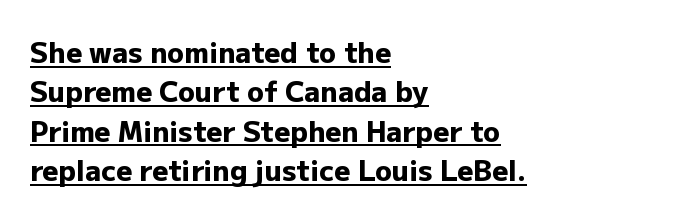
{"serif": "no", "italic": "no", "bold": "yes", "weight": "heavy", "width": "normal", "stroke_contrast": "low", "x_height": "medium", "monospaced": "no", "underline": "yes", "align": "left", "line_spacing": "normal", "line_spacing_ratio": 1.41, "letter_spacing": "normal", "letter_spacing_em": 0.0, "glyph_px": 28}
